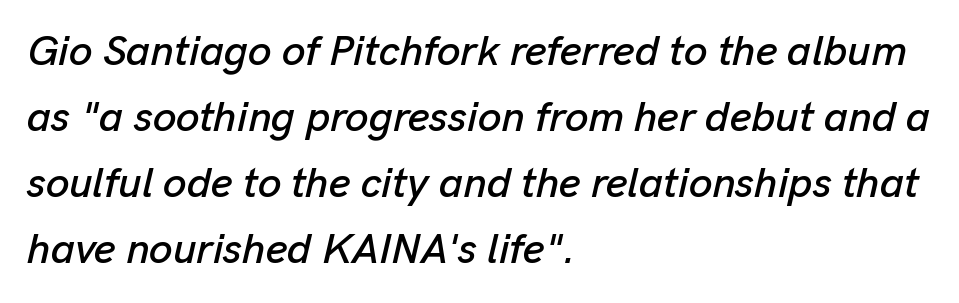
{"italic": "yes", "lean": "right", "slant_degrees": 13, "width": "normal", "stroke_contrast": "low", "x_height": "medium", "monospaced": "no", "underline": "no", "align": "left", "line_spacing": "normal", "line_spacing_ratio": 1.57, "letter_spacing": "normal", "letter_spacing_em": 0.0, "glyph_px": 42}
